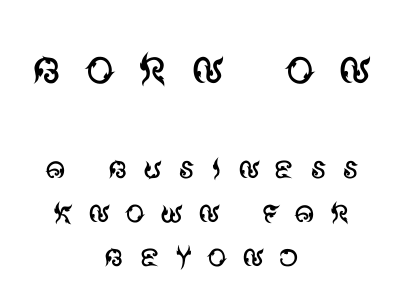
Two sizes are in play, and the larger belongs to the first block. Tall strokes in this sample are plumb rather than angled. Baseline-to-baseline distance is barely more than the letter height. Underline: absent. Each letter keeps its own natural width here, so spacing adapts to shape. These lines are composed in type without serifs.
